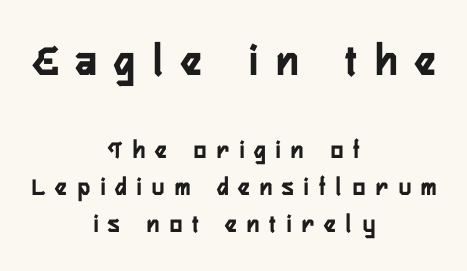
Each letter's strokes conclude bluntly, with no projecting serifs. The typography opts for an upright posture over an oblique one. Successive baselines arrive at the customary interval. Is this a fixed-width face? No — the glyphs have proportional, varying widths. Quick note: underline off.
